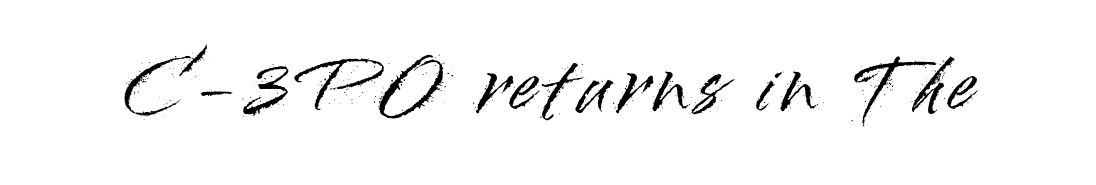
Q: Is the text italic (slanted)? A: Yes.
Q: Is the typeface a serif or a sans-serif typeface? A: Sans-serif.
Q: Is the text underlined? A: No.
Q: Width (condensed, normal, or wide)? A: Normal.
Q: Stroke contrast? A: High.
Q: x-height? A: Small.
Q: Monospaced? A: No.
